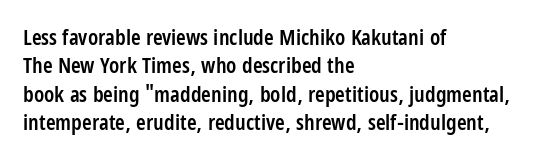
The image shows 22 px text type, upright; set left-aligned, normal line spacing (1.29x), normal letter spacing, not underlined.
